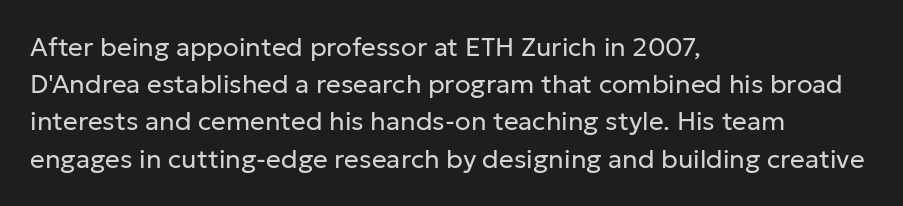
{"italic": "no", "bold": "no", "underline": "no", "align": "left", "line_spacing": "normal", "line_spacing_ratio": 1.43, "letter_spacing": "normal", "letter_spacing_em": 0.0, "glyph_px": 26}
